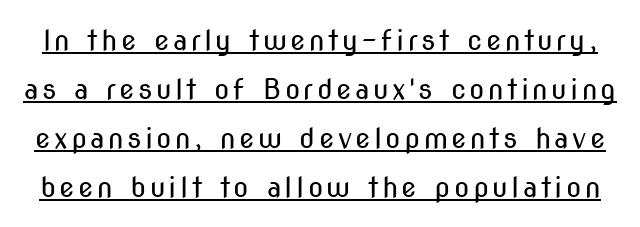
{"serif": "no", "italic": "no", "bold": "no", "weight": "regular", "width": "condensed", "stroke_contrast": "medium", "x_height": "medium", "monospaced": "no", "underline": "yes", "line_spacing_ratio": 1.75, "glyph_px": 28}
